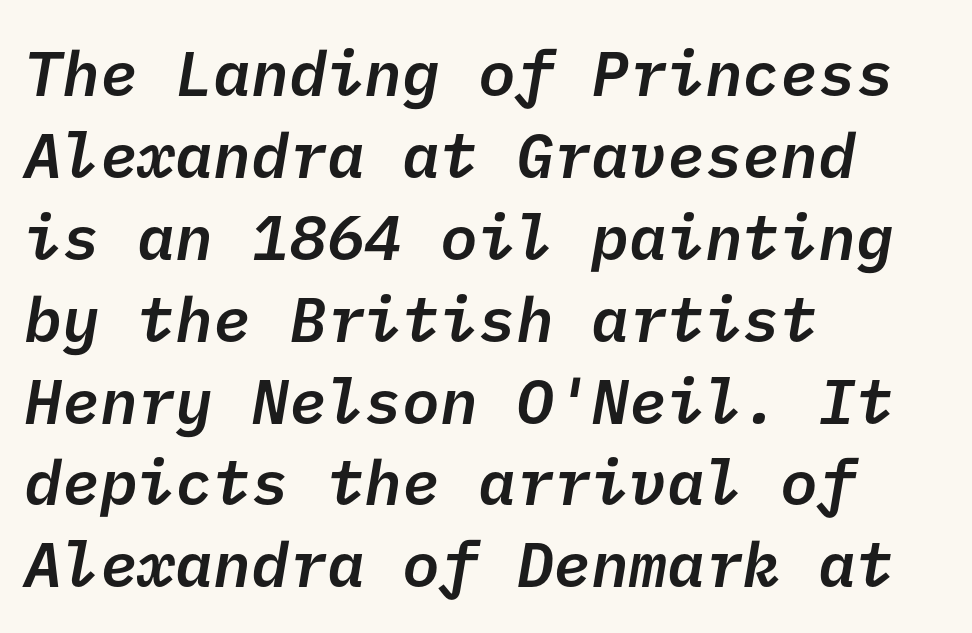
{"serif": "no", "bold": "semi", "weight": "semibold", "width": "normal", "stroke_contrast": "low", "x_height": "medium", "underline": "no", "align": "left", "line_spacing": "normal", "line_spacing_ratio": 1.3, "letter_spacing": "normal", "letter_spacing_em": 0.0, "glyph_px": 63}
